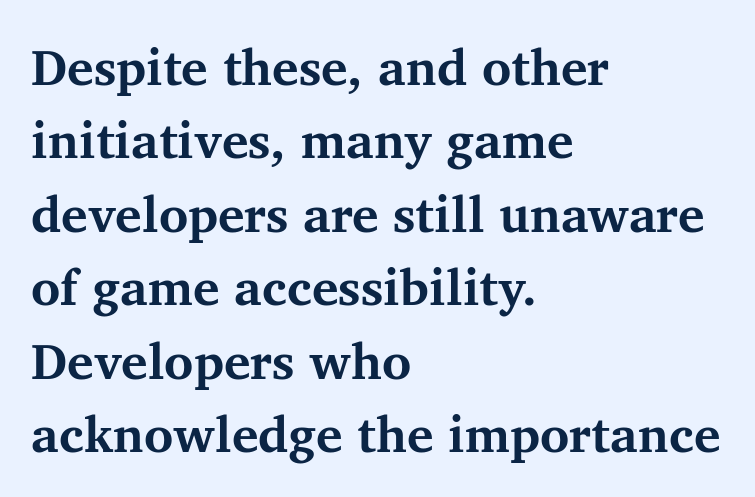
Vertical spacing — default. You'd pick this weight for a headline — it's a proper bold. The lines in this sample share a left origin and differ only in where they stop. The horizontal fit of the characters is conventional and even. Character widths vary here, with narrow letters taking less room than wide ones. Clear beneath every line of the passage.
